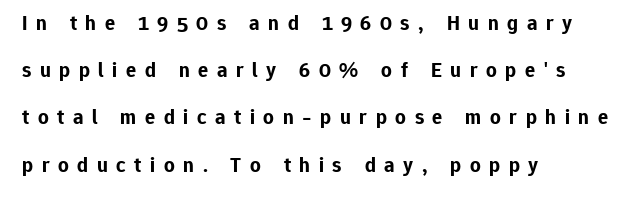
The rag falls on the right side of this text block. Posture: straight, roman, zero tilt. Caption: bold face, heavy strokes. How are the letters spaced? Widely, with obvious added tracking.
